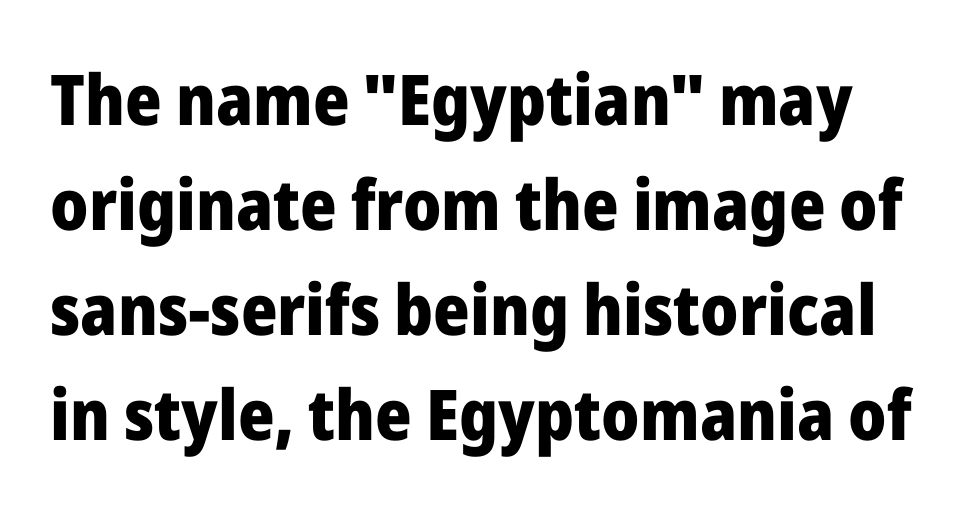
The image shows 70 px heavy sans-serif type, upright; set normal line spacing (1.5x), normal letter spacing, not underlined; low stroke contrast and a medium x-height.
